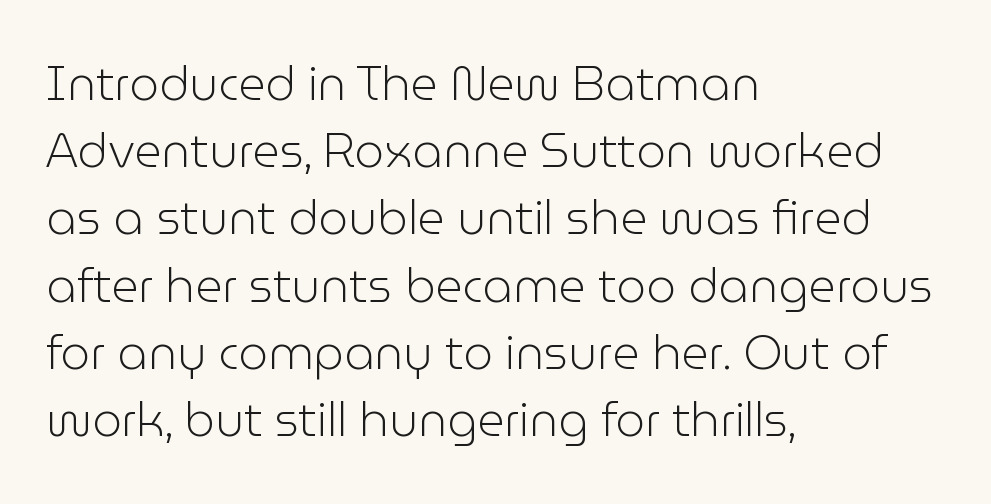
Q: Is the text bold? A: No.
Q: Is the text italic (slanted)? A: No, it is upright.
Q: Is the typeface a serif or a sans-serif typeface? A: Sans-serif.
Q: Is the text underlined? A: No.
Q: How is the paragraph aligned? A: Left-aligned.
Q: Is the spacing between letters normal or unusually wide? A: Normal.
Q: Is the spacing between lines tight, normal or loose? A: Normal.
Q: Width (condensed, normal, or wide)? A: Normal.
Q: Stroke contrast? A: Low.
Q: x-height? A: Medium.
Q: Monospaced? A: No.
